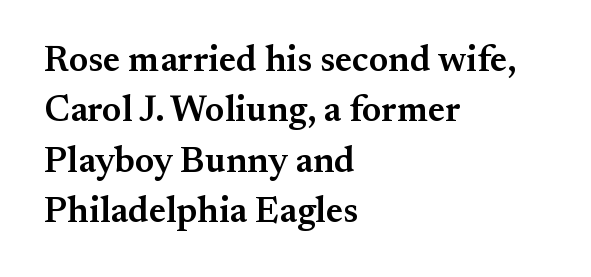
{"serif": "yes", "italic": "no", "bold": "semi", "weight": "semibold", "width": "normal", "stroke_contrast": "medium", "x_height": "small", "monospaced": "no", "underline": "no", "align": "left", "line_spacing": "normal", "line_spacing_ratio": 1.4, "letter_spacing": "normal", "letter_spacing_em": 0.0, "glyph_px": 36}
